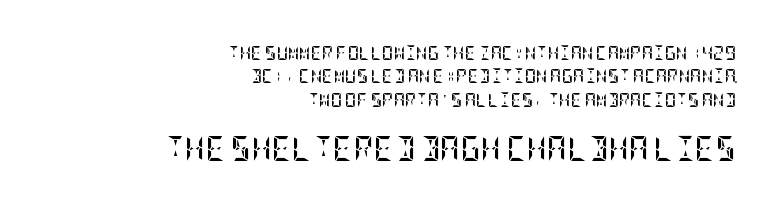
Alignment: flush right. Vertical spacing — default. These lines keep a tight, regular rhythm from letter to letter. Is there any slant? The stems are plumb.
